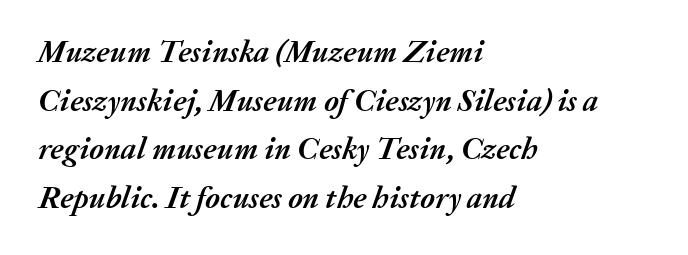
Q: Is the text bold? A: Yes.
Q: Is the text italic (slanted)? A: Yes, it leans right by about 20 degrees.
Q: Is the text underlined? A: No.
Q: How is the paragraph aligned? A: Left-aligned.
Q: Is the spacing between letters normal or unusually wide? A: Normal.
Q: Is the spacing between lines tight, normal or loose? A: Normal.
Q: Width (condensed, normal, or wide)? A: Normal.
Q: Stroke contrast? A: Medium.
Q: x-height? A: Medium.
Q: Monospaced? A: No.
